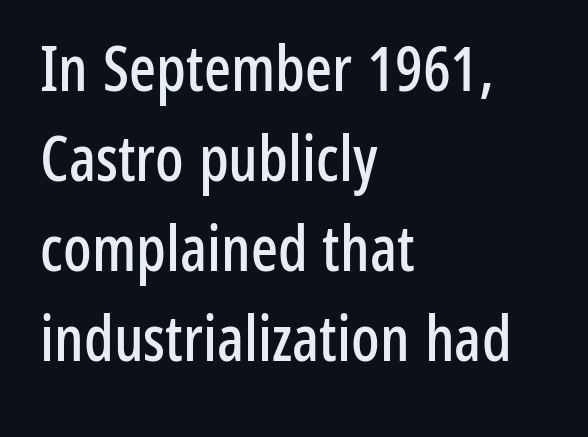
Q: Is the text italic (slanted)? A: No, it is upright.
Q: Is the typeface a serif or a sans-serif typeface? A: Sans-serif.
Q: Is the text underlined? A: No.
Q: How is the paragraph aligned? A: Left-aligned.
Q: Is the spacing between letters normal or unusually wide? A: Normal.
Q: Is the spacing between lines tight, normal or loose? A: Normal.
Q: Width (condensed, normal, or wide)? A: Condensed.
Q: Stroke contrast? A: Low.
Q: x-height? A: Medium.
Q: Monospaced? A: No.
